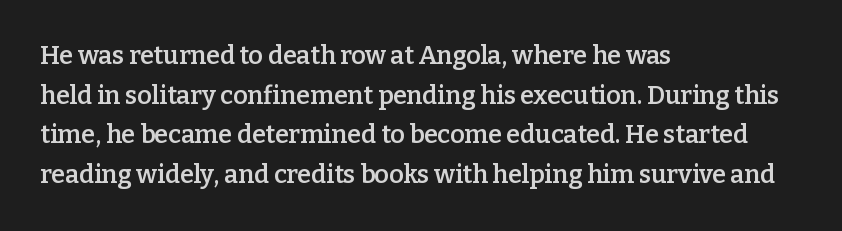
Q: Is the text bold? A: Semi-bold.
Q: Is the text italic (slanted)? A: No, it is upright.
Q: Is the text underlined? A: No.
Q: How is the paragraph aligned? A: Left-aligned.
Q: Is the spacing between letters normal or unusually wide? A: Normal.
Q: Is the spacing between lines tight, normal or loose? A: Normal.
